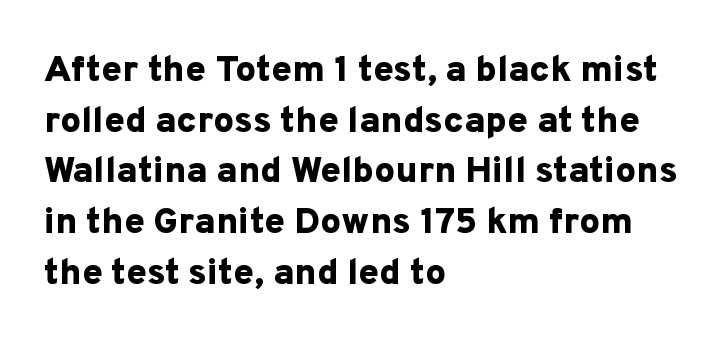
Q: Is the text bold? A: Yes.
Q: Is the text italic (slanted)? A: No, it is upright.
Q: Is the typeface a serif or a sans-serif typeface? A: Sans-serif.
Q: Is the text underlined? A: No.
Q: How is the paragraph aligned? A: Left-aligned.
Q: Is the spacing between letters normal or unusually wide? A: Normal.
Q: Is the spacing between lines tight, normal or loose? A: Normal.
Q: Width (condensed, normal, or wide)? A: Normal.
Q: Stroke contrast? A: Low.
Q: x-height? A: Medium.
Q: Monospaced? A: No.
